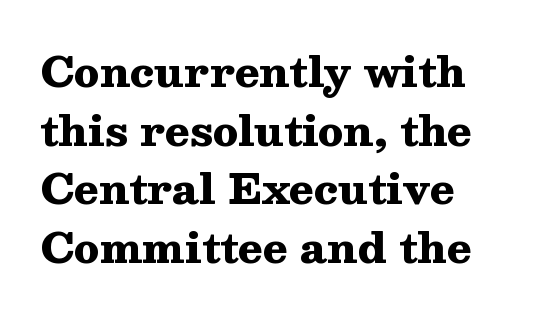
The image shows 41 px heavy, wide serif type, upright; set normal line spacing (1.43x), normal letter spacing, not underlined; medium stroke contrast and a medium x-height.
